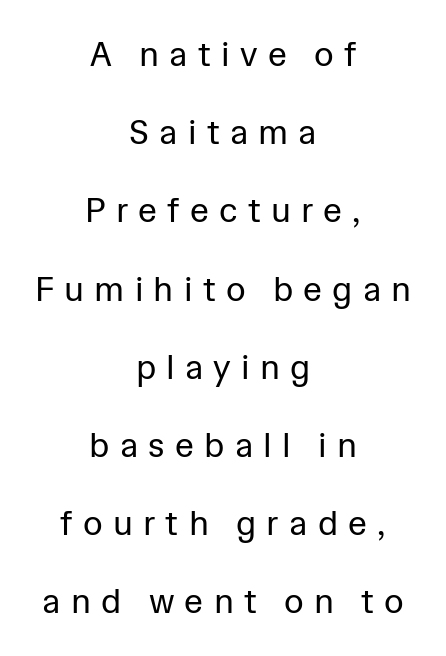
Q: Is the text bold? A: No.
Q: Is the text italic (slanted)? A: No, it is upright.
Q: Is the typeface a serif or a sans-serif typeface? A: Sans-serif.
Q: Is the text underlined? A: No.
Q: How is the paragraph aligned? A: Centered.
Q: Is the spacing between letters normal or unusually wide? A: Unusually wide.
Q: Is the spacing between lines tight, normal or loose? A: Loose.
Q: Width (condensed, normal, or wide)? A: Normal.
Q: Stroke contrast? A: Low.
Q: x-height? A: Medium.
Q: Monospaced? A: No.
